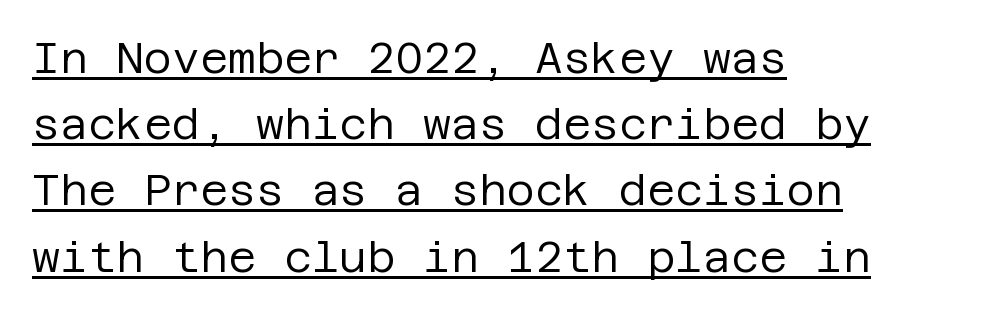
Q: Is the text bold? A: No.
Q: Is the text italic (slanted)? A: No, it is upright.
Q: Is the typeface a serif or a sans-serif typeface? A: Sans-serif.
Q: Is the text underlined? A: Yes.
Q: How is the paragraph aligned? A: Left-aligned.
Q: Is the spacing between letters normal or unusually wide? A: Normal.
Q: Is the spacing between lines tight, normal or loose? A: Normal.
Q: Width (condensed, normal, or wide)? A: Normal.
Q: Stroke contrast? A: Low.
Q: x-height? A: Large.
